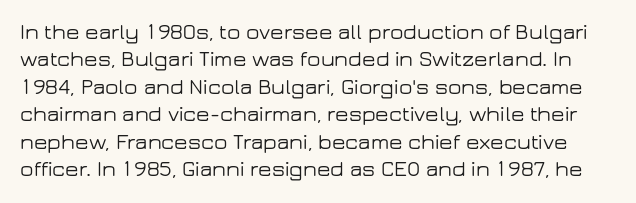
Q: Is the text italic (slanted)? A: No, it is upright.
Q: Is the text underlined? A: No.
Q: Is the spacing between letters normal or unusually wide? A: Normal.
Q: Is the spacing between lines tight, normal or loose? A: Normal.
